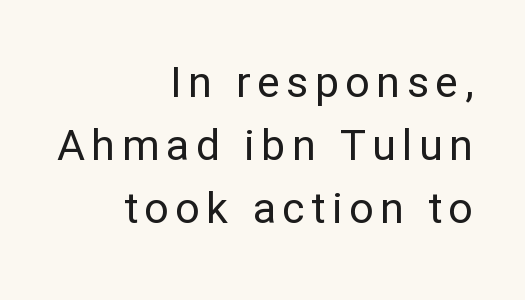
Does the copy run flush right? Yes — the right margin is perfectly even. Do the characters align in a grid? No, the font is proportional. This is the regular roman posture of the typeface. This rendering employs a face without finishing strokes, i.e., a sans-serif. A clean baseline with only descenders dipping below it.
